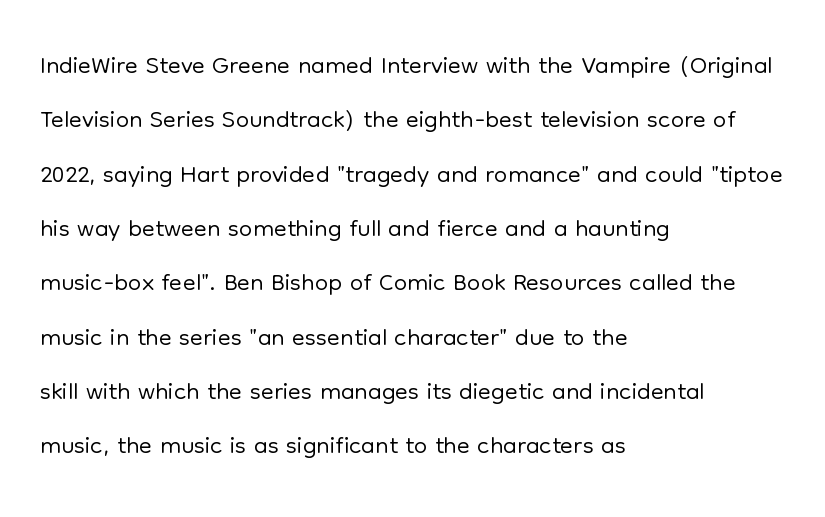
Reading down the block, your eye returns to a fixed left position each line. Horizontal bands of white between lines are of average thickness. Think of a printed novel: that variable character pitch is what you see here. Style check: upright. A sans-serif font was chosen for this passage.
